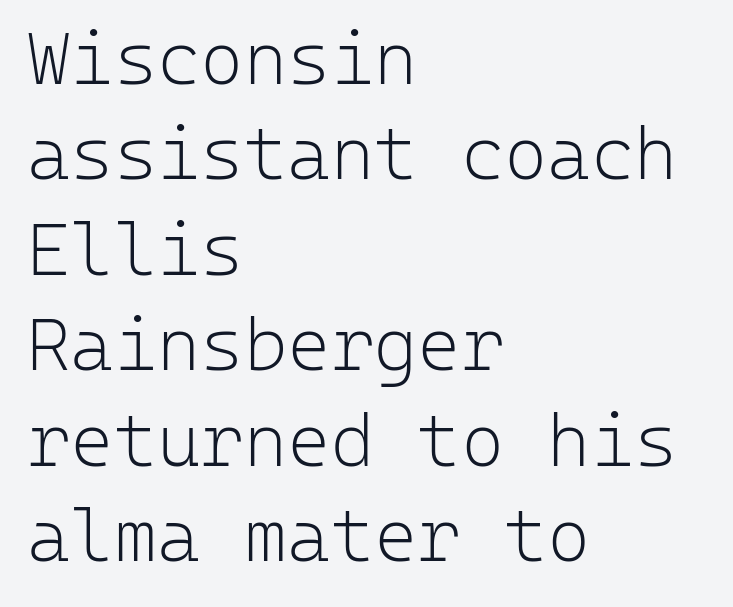
{"serif": "no", "italic": "no", "bold": "no", "weight": "light", "width": "normal", "stroke_contrast": "low", "x_height": "medium", "monospaced": "yes", "underline": "no", "align": "left", "line_spacing": "normal", "line_spacing_ratio": 1.29, "letter_spacing": "normal", "letter_spacing_em": 0.0, "glyph_px": 74}
